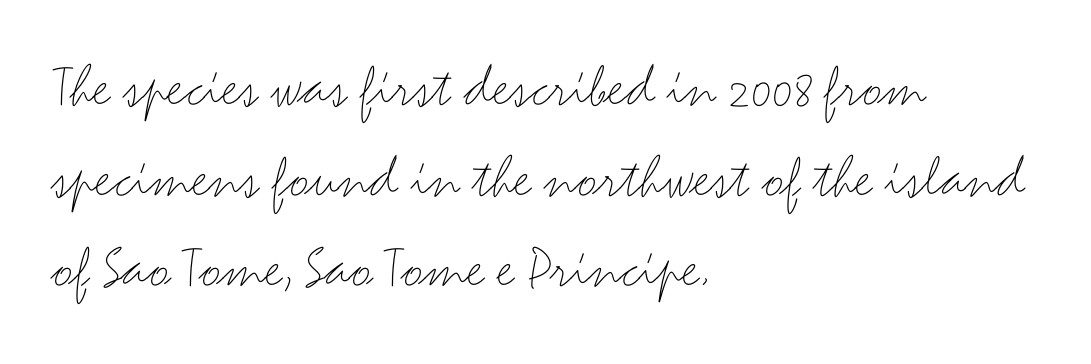
{"serif": "no", "bold": "no", "weight": "thin", "width": "wide", "stroke_contrast": "medium", "x_height": "small", "monospaced": "no", "underline": "no", "align": "left", "line_spacing": "normal", "line_spacing_ratio": 1.46, "letter_spacing": "normal", "letter_spacing_em": 0.0, "glyph_px": 62}
